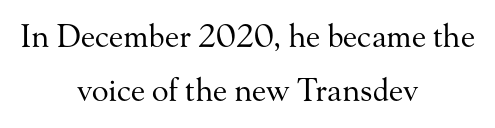
{"serif": "yes", "italic": "no", "bold": "no", "weight": "regular", "width": "normal", "stroke_contrast": "medium", "x_height": "small", "monospaced": "no", "underline": "no", "align": "center", "line_spacing_ratio": 1.75, "letter_spacing": "normal", "letter_spacing_em": 0.0, "glyph_px": 31}
